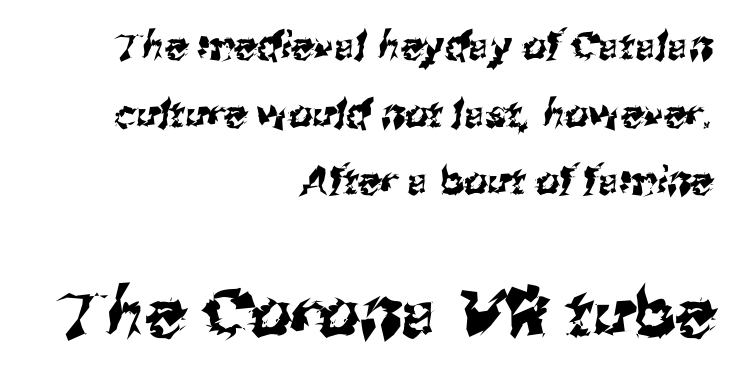
These lines stack with their right ends in a neat column. Clear beneath every line of the passage. Think of a printed novel: that variable character pitch is what you see here. The font family rendered here belongs to the sans-serif group. Here the second block reads like a headline and the first like body copy. Letter spacing: default.
